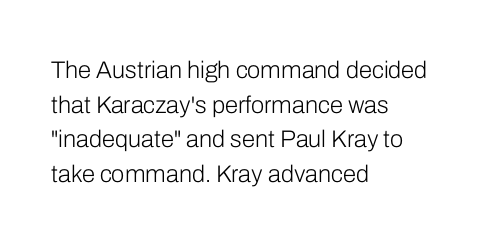
Q: Is the text bold? A: No.
Q: Is the text italic (slanted)? A: No, it is upright.
Q: Is the text underlined? A: No.
Q: How is the paragraph aligned? A: Left-aligned.
Q: Is the spacing between letters normal or unusually wide? A: Normal.
Q: Is the spacing between lines tight, normal or loose? A: Normal.
